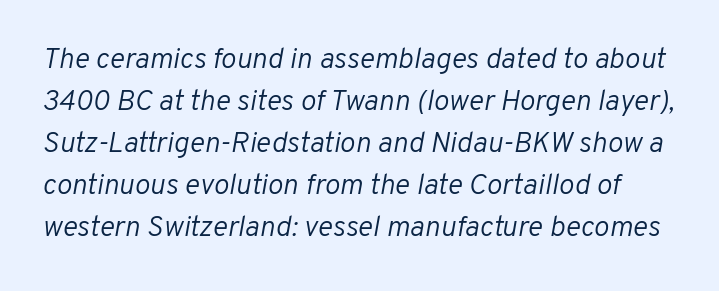
Q: Is the text bold? A: No.
Q: Is the text italic (slanted)? A: Yes, it leans right by about 10 degrees.
Q: Is the text underlined? A: No.
Q: Is the spacing between letters normal or unusually wide? A: Normal.
Q: Is the spacing between lines tight, normal or loose? A: Normal.
Q: Width (condensed, normal, or wide)? A: Normal.
Q: Stroke contrast? A: Low.
Q: x-height? A: Medium.
Q: Monospaced? A: No.
